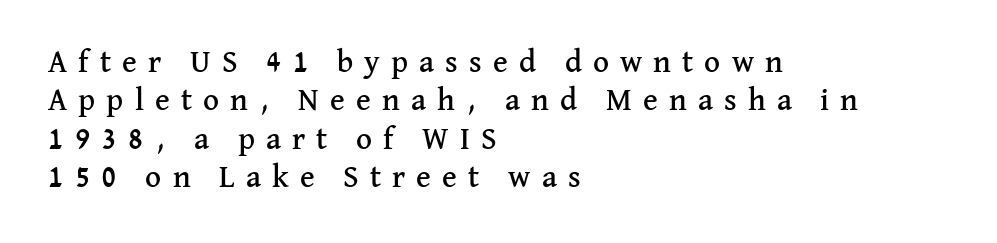
{"serif": "yes", "italic": "no", "width": "normal", "stroke_contrast": "medium", "x_height": "medium", "monospaced": "no", "underline": "no", "align": "left", "line_spacing_ratio": 1.24, "letter_spacing": "wide", "letter_spacing_em": 0.36, "glyph_px": 31}
